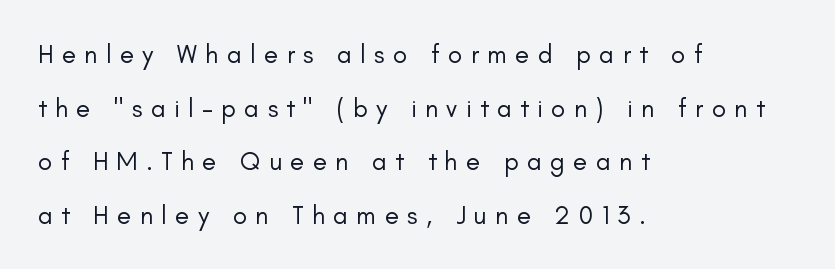
Q: Is the text bold? A: No.
Q: Is the text italic (slanted)? A: No, it is upright.
Q: Is the text underlined? A: No.
Q: How is the paragraph aligned? A: Left-aligned.
Q: Is the spacing between letters normal or unusually wide? A: Unusually wide.
Q: Is the spacing between lines tight, normal or loose? A: Loose.
